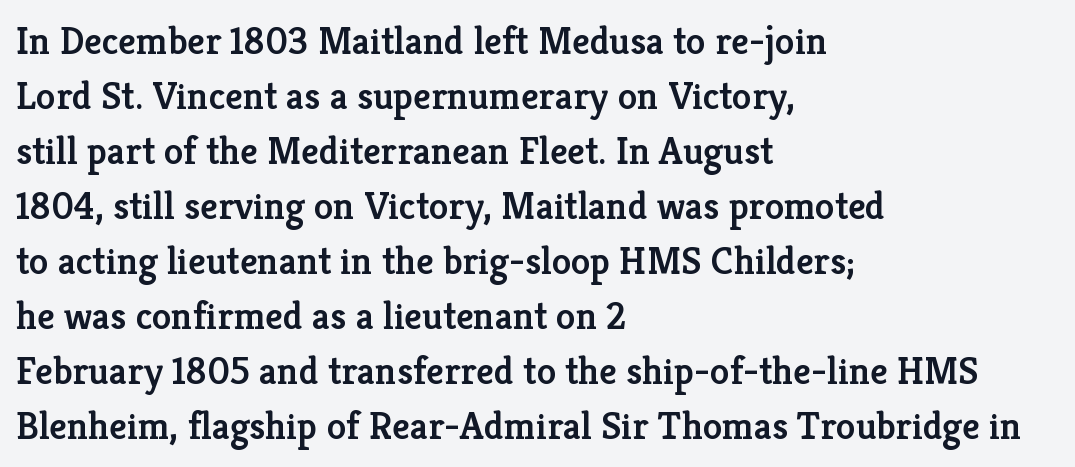
Check where the strokes stop: tiny serifs finish them off. The letterforms sit shoulder to shoulder at normal distance. Set as a demibold, roughly 600 on the weight scale. Style check: upright. Descenders hang freely into open space.
